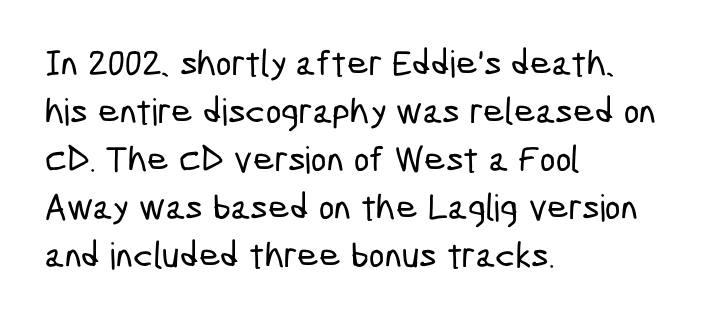
A student would call this left alignment; a typographer would say flush left, rag right. The glyphs are unaccompanied by any horizontal stroke below them. You could not count columns in this text — the font is proportionally spaced. A typesetter would call this leading conventional body-copy spacing.
